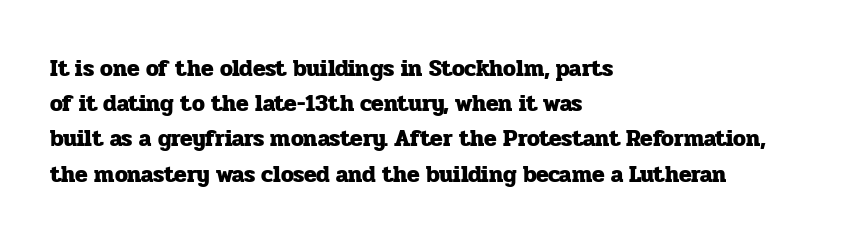
Each new line begins a customary step beneath the previous one. This rendering leaves character spacing at its baseline value. The lettering stays uniformly vertical, giving the passage a roman look. This rendering features lettering with no underline. A student would call this left alignment; a typographer would say flush left, rag right. Is the type bold? Yes — the strokes are clearly thick and heavy.
